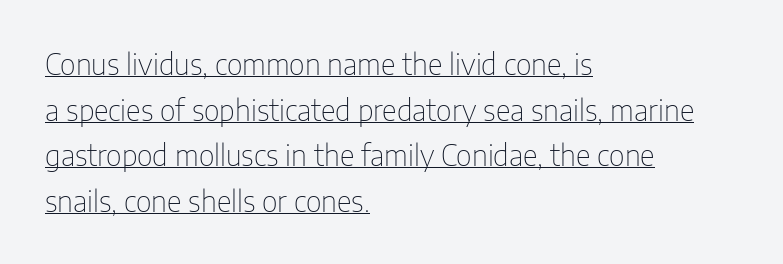
Evenly set lines give the paragraph a standard silhouette. These lines keep a tight, regular rhythm from letter to letter. This reads as an unemphasized weight, regular at the heaviest. These lines are composed in type without serifs. The letters advance in unequal steps, a hallmark of proportional type. Underline: present.
